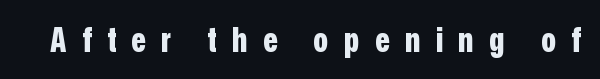
Observe the absence of serifs on each vertical stroke in this sample. Weight check: bold — yes, fully. Quick note: underline off. Here the glyphs are tracked loosely, breaking word shapes into spaced letters. You can tell it's not italic because the verticals are truly vertical. Each letter keeps its own natural width here, so spacing adapts to shape.
